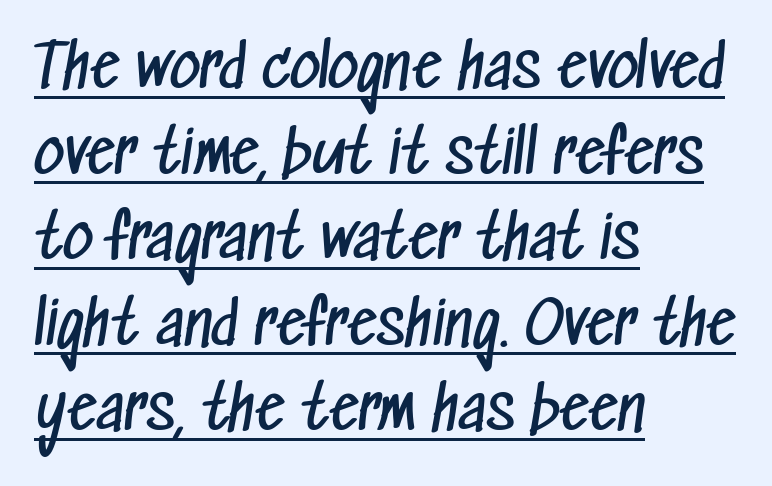
The rendering uses a moderate line-height, typical for paragraphs. Stem width sits at or under what a default text font uses. The gaps between neighbouring characters are ordinary and unremarkable. Varying glyph widths throughout — classic text-font behaviour. A typesetter would label this face a sans. These lines are set flush left with a ragged right edge.
